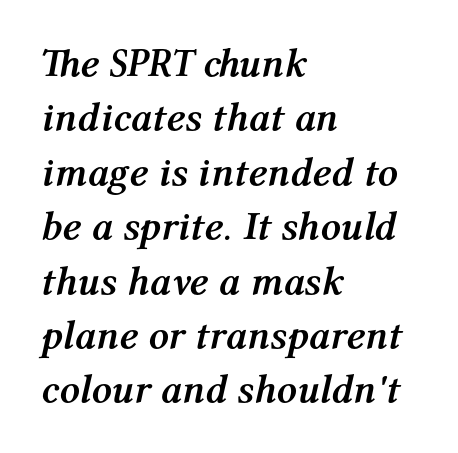
The image shows 40 px semibold type, italic (leaning right); set left-aligned, normal line spacing (1.36x), normal letter spacing, not underlined; medium stroke contrast and a medium x-height.
